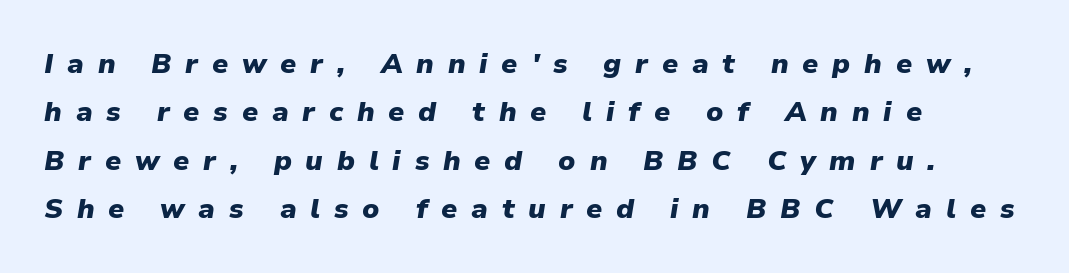
The image shows 28 px heavy type, italic (leaning right); set left-aligned, line spacing 1.73x, unusually wide letter spacing (+0.49 em), not underlined; low stroke contrast and a medium x-height.
